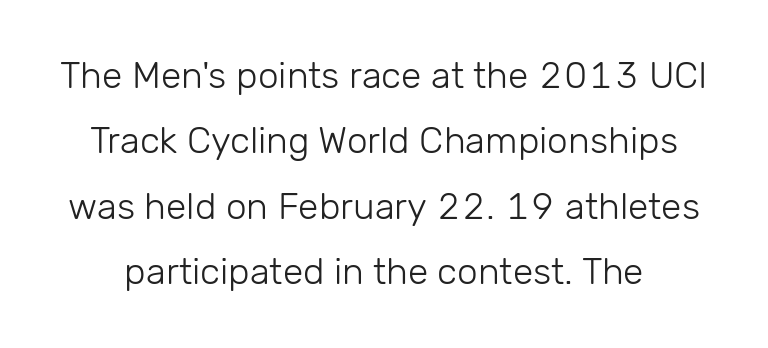
{"serif": "no", "italic": "no", "bold": "no", "weight": "light", "width": "normal", "stroke_contrast": "low", "x_height": "medium", "monospaced": "no", "underline": "no", "line_spacing_ratio": 1.77, "letter_spacing": "normal", "letter_spacing_em": 0.0, "glyph_px": 37}
